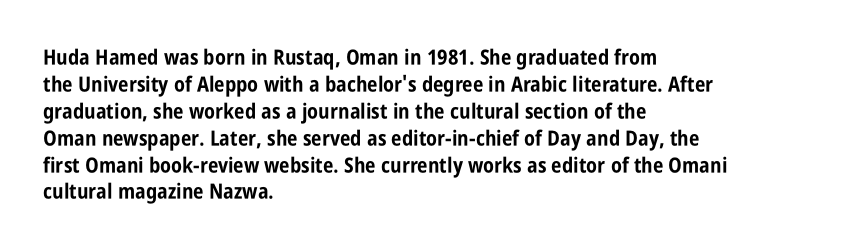
The image shows 21 px bold type, upright; set left-aligned, normal line spacing (1.28x), normal letter spacing, not underlined.
